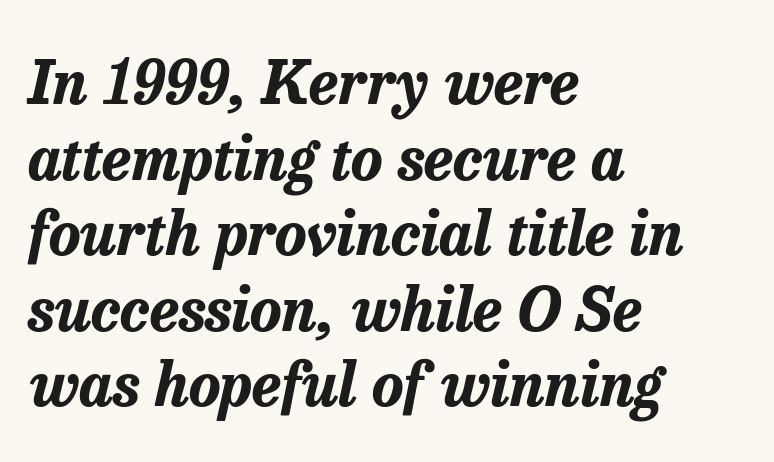
Q: Is the text bold? A: Yes.
Q: Is the text italic (slanted)? A: Yes, it leans right by about 13 degrees.
Q: Is the text underlined? A: No.
Q: How is the paragraph aligned? A: Left-aligned.
Q: Is the spacing between letters normal or unusually wide? A: Normal.
Q: Is the spacing between lines tight, normal or loose? A: Normal.
Q: Width (condensed, normal, or wide)? A: Normal.
Q: Stroke contrast? A: Low.
Q: x-height? A: Medium.
Q: Monospaced? A: No.
